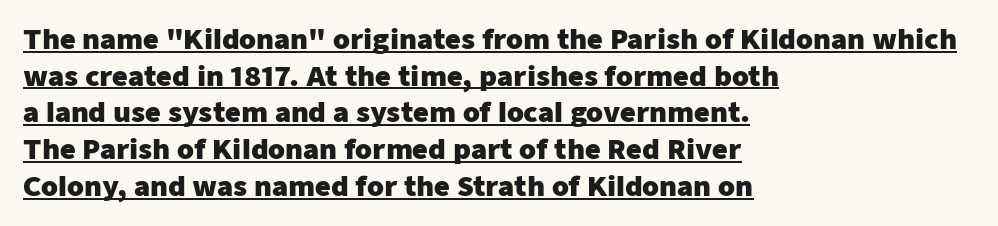
{"italic": "no", "bold": "yes", "underline": "yes", "align": "left", "line_spacing": "normal", "line_spacing_ratio": 1.36, "letter_spacing": "normal", "letter_spacing_em": 0.0, "glyph_px": 27}
